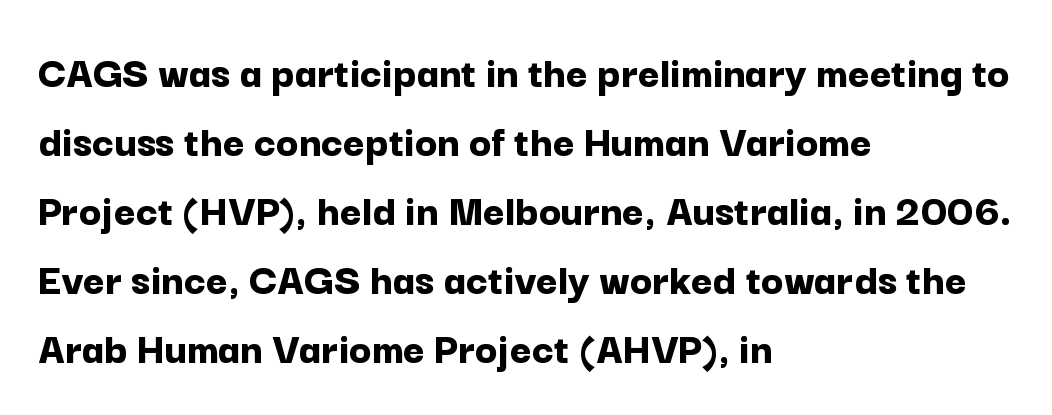
Q: Is the text bold? A: Yes.
Q: Is the text italic (slanted)? A: No, it is upright.
Q: Is the typeface a serif or a sans-serif typeface? A: Sans-serif.
Q: Is the text underlined? A: No.
Q: How is the paragraph aligned? A: Left-aligned.
Q: Is the spacing between letters normal or unusually wide? A: Normal.
Q: Is the spacing between lines tight, normal or loose? A: Normal.
Q: Width (condensed, normal, or wide)? A: Normal.
Q: Stroke contrast? A: Low.
Q: x-height? A: Medium.
Q: Monospaced? A: No.
